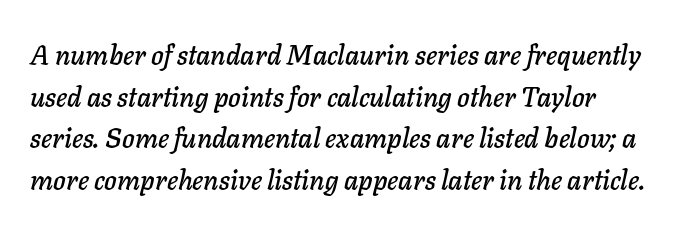
The space between consecutive lines is moderate. Characters follow at the spacing the type designer built in. Yep, that's italic — everything's leaning. The space directly below the letters is spotless.
